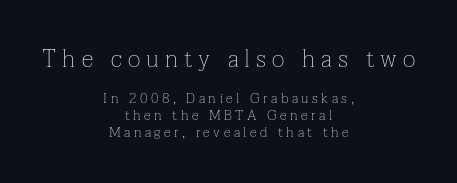
Q: Is the text bold? A: No.
Q: Is the text italic (slanted)? A: No, it is upright.
Q: Is the text underlined? A: No.
Q: How is the paragraph aligned? A: Centered.
Q: Is the spacing between letters normal or unusually wide? A: Unusually wide.
Q: Which block of text is set in a larger size, the first (top) or the second (bottom)? A: The first (top) one.
